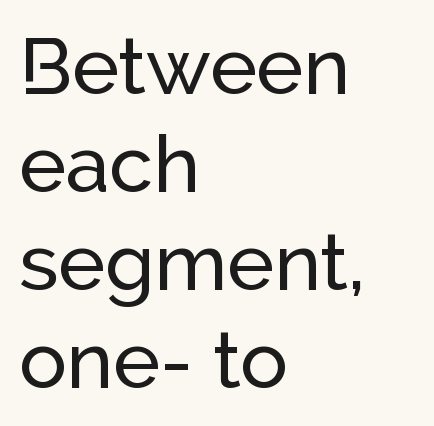
Q: Is the text italic (slanted)? A: No, it is upright.
Q: Is the typeface a serif or a sans-serif typeface? A: Sans-serif.
Q: Is the text underlined? A: No.
Q: How is the paragraph aligned? A: Left-aligned.
Q: Is the spacing between letters normal or unusually wide? A: Normal.
Q: Width (condensed, normal, or wide)? A: Normal.
Q: Stroke contrast? A: Low.
Q: x-height? A: Medium.
Q: Monospaced? A: No.
